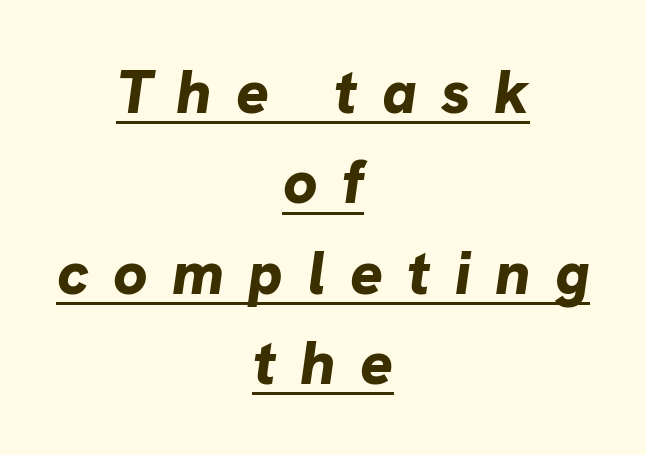
Q: Is the text bold? A: Yes.
Q: Is the text italic (slanted)? A: Yes, it leans right by about 8 degrees.
Q: Is the text underlined? A: Yes.
Q: How is the paragraph aligned? A: Centered.
Q: Is the spacing between letters normal or unusually wide? A: Unusually wide.
Q: Is the spacing between lines tight, normal or loose? A: Normal.
Q: Width (condensed, normal, or wide)? A: Normal.
Q: Stroke contrast? A: Low.
Q: x-height? A: Medium.
Q: Monospaced? A: No.
